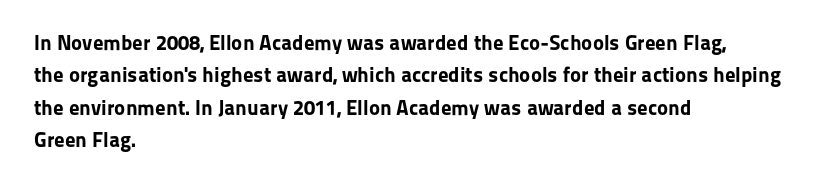
{"italic": "no", "bold": "yes", "underline": "no", "align": "left", "line_spacing": "normal", "line_spacing_ratio": 1.54, "letter_spacing": "normal", "letter_spacing_em": 0.0, "glyph_px": 21}
